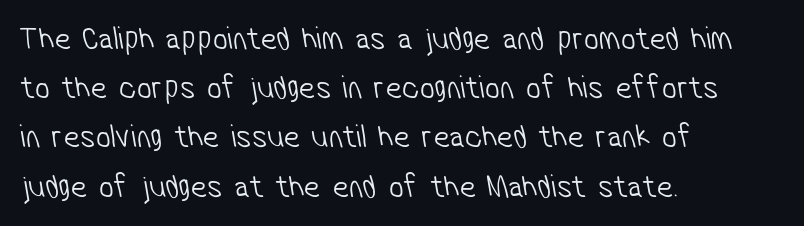
Q: Is the text bold? A: No.
Q: Is the typeface a serif or a sans-serif typeface? A: Sans-serif.
Q: Is the text underlined? A: No.
Q: How is the paragraph aligned? A: Left-aligned.
Q: Is the spacing between letters normal or unusually wide? A: Normal.
Q: Is the spacing between lines tight, normal or loose? A: Normal.
Q: Width (condensed, normal, or wide)? A: Condensed.
Q: Stroke contrast? A: Low.
Q: x-height? A: Medium.
Q: Monospaced? A: No.
